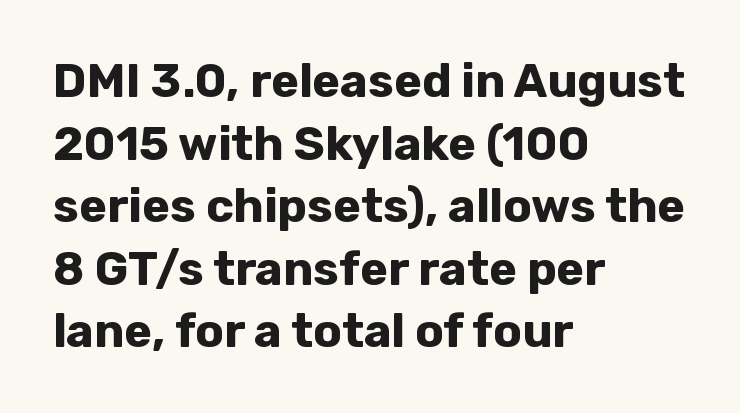
Q: Is the text bold? A: Yes.
Q: Is the text italic (slanted)? A: No, it is upright.
Q: Is the typeface a serif or a sans-serif typeface? A: Sans-serif.
Q: Is the text underlined? A: No.
Q: How is the paragraph aligned? A: Left-aligned.
Q: Is the spacing between letters normal or unusually wide? A: Normal.
Q: Is the spacing between lines tight, normal or loose? A: Normal.
Q: Width (condensed, normal, or wide)? A: Normal.
Q: Stroke contrast? A: Low.
Q: x-height? A: Medium.
Q: Monospaced? A: No.
